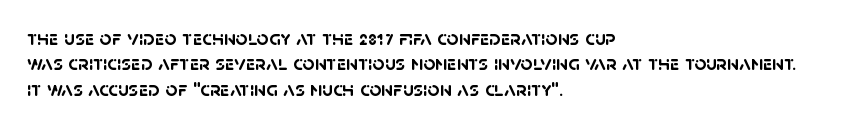
Q: Is the text bold? A: Yes.
Q: Is the text underlined? A: No.
Q: How is the paragraph aligned? A: Left-aligned.
Q: Is the spacing between letters normal or unusually wide? A: Normal.
